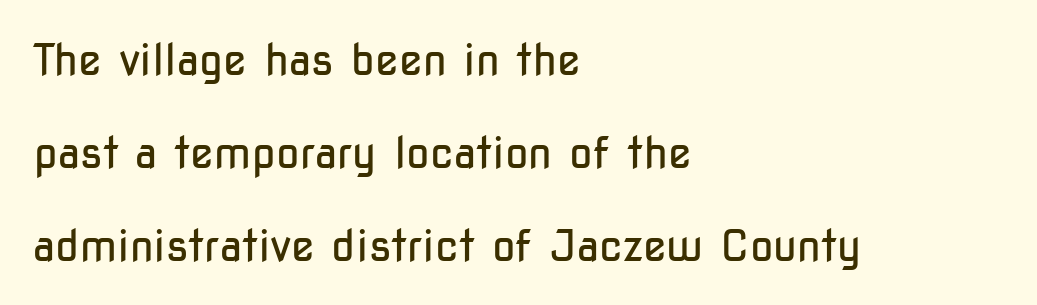
No heavy texture on the line: the type isn't bold. A sans-serif font was chosen for this passage. Looks like regular typesetting: each glyph gets only the width it needs. Quick note: interline space is abundant. Nothing unusual about the tracking: characters are spaced as the font intends. Is there any slant? The stems are plumb.
